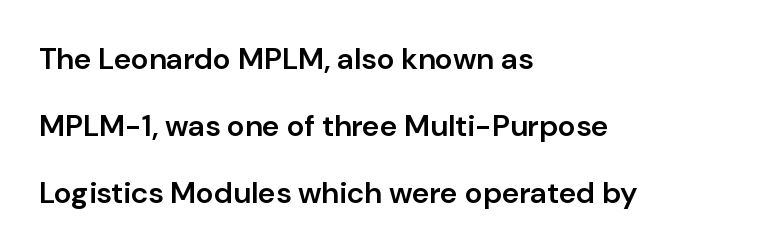
Q: Is the text bold? A: Semi-bold.
Q: Is the text italic (slanted)? A: No, it is upright.
Q: Is the typeface a serif or a sans-serif typeface? A: Sans-serif.
Q: Is the text underlined? A: No.
Q: How is the paragraph aligned? A: Left-aligned.
Q: Is the spacing between letters normal or unusually wide? A: Normal.
Q: Is the spacing between lines tight, normal or loose? A: Loose.
Q: Width (condensed, normal, or wide)? A: Normal.
Q: Stroke contrast? A: Low.
Q: x-height? A: Medium.
Q: Monospaced? A: No.
